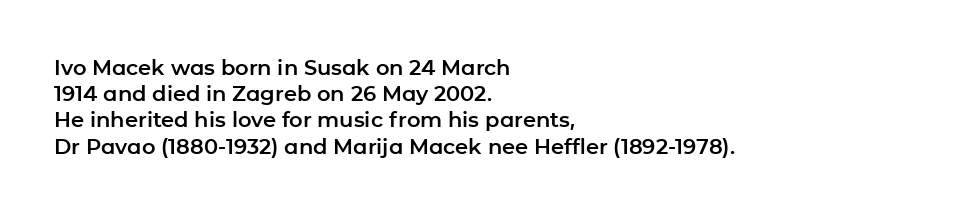
A typesetter would call this leading conventional body-copy spacing. Upright lettering throughout. This rendering uses left alignment, leaving the right contour irregular. The letterforms sit shoulder to shoulder at normal distance. Decoration check: the copy has no underline.
